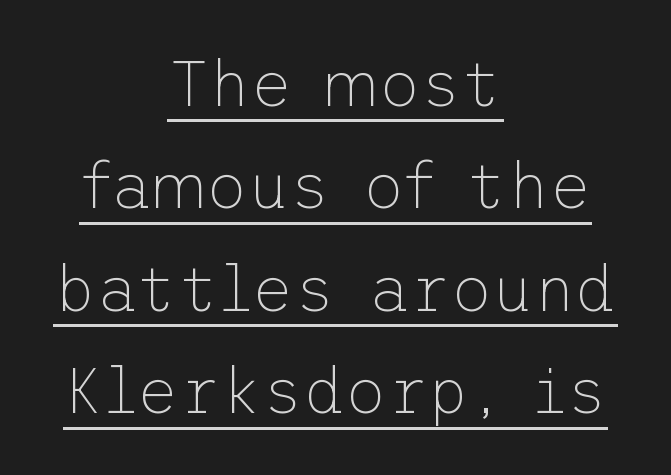
The image shows 64 px thin sans-serif type, upright; set centered, normal line spacing (1.6x), normal letter spacing, underlined; low stroke contrast and a medium x-height.
